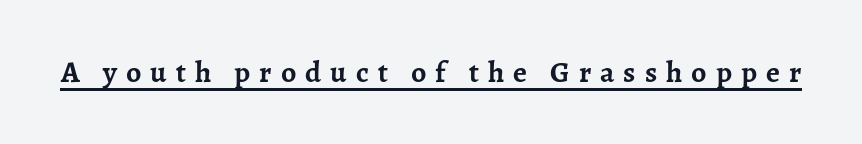
The image shows 30 px semibold serif type, upright; set unusually wide letter spacing (+0.3 em), underlined; low stroke contrast and a medium x-height.
